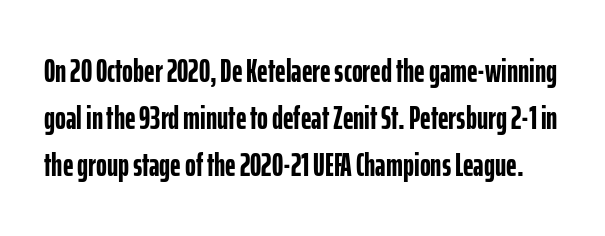
{"serif": "no", "italic": "no", "bold": "yes", "weight": "semibold", "width": "condensed", "stroke_contrast": "low", "x_height": "medium", "monospaced": "no", "underline": "no", "line_spacing": "normal", "line_spacing_ratio": 1.43, "letter_spacing": "normal", "letter_spacing_em": 0.0, "glyph_px": 33}
